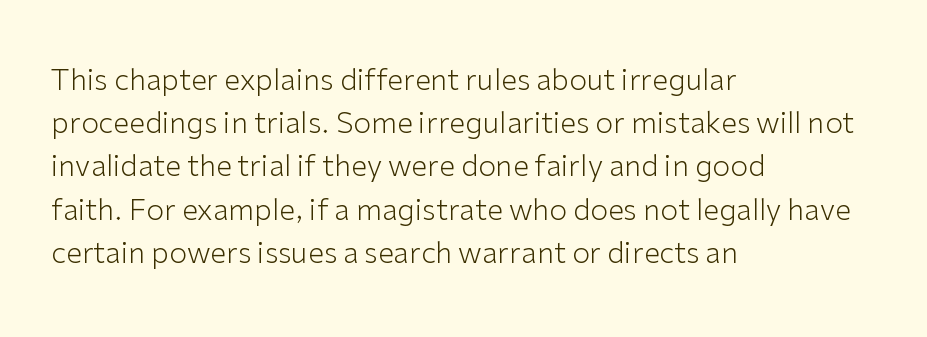
Q: Is the text bold? A: No.
Q: Is the text italic (slanted)? A: No, it is upright.
Q: Is the typeface a serif or a sans-serif typeface? A: Sans-serif.
Q: Is the text underlined? A: No.
Q: How is the paragraph aligned? A: Left-aligned.
Q: Is the spacing between letters normal or unusually wide? A: Normal.
Q: Is the spacing between lines tight, normal or loose? A: Normal.
Q: Width (condensed, normal, or wide)? A: Normal.
Q: Stroke contrast? A: Low.
Q: x-height? A: Medium.
Q: Monospaced? A: No.
